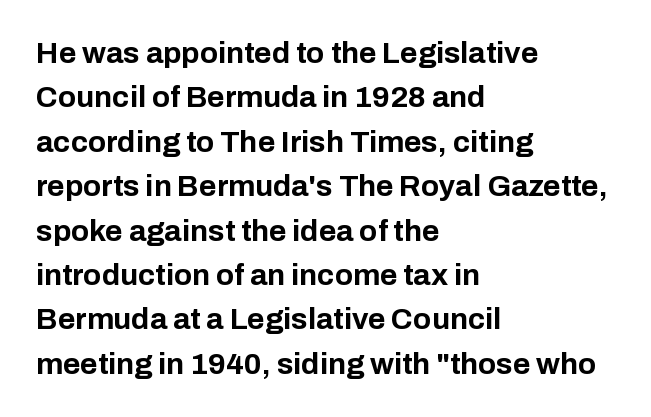
Look at the bottom of the vertical strokes: they stop flat, with no serifs. Honestly, the row spacing looks completely unremarkable. These lines were composed using upright roman letters. Do the characters align in a grid? No, the font is proportional. Does the weight exceed regular? Yes, all the way to bold. The lines in this sample share a left origin and differ only in where they stop.
